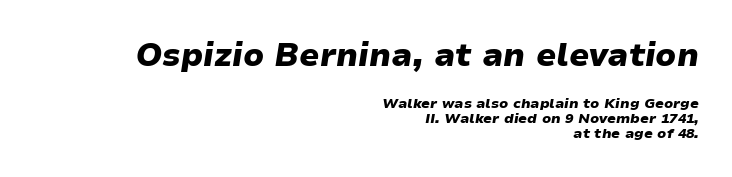
{"italic": "yes", "lean": "right", "slant_degrees": 9, "bold": "yes", "weight": "heavy", "width": "wide", "stroke_contrast": "low", "x_height": "medium", "monospaced": "no", "underline": "no", "align": "right", "line_spacing": "tight", "line_spacing_ratio": 1.08, "letter_spacing": "normal", "letter_spacing_em": 0.0, "larger_block": "first", "size_ratio": 2.29, "glyph_px": 32}
